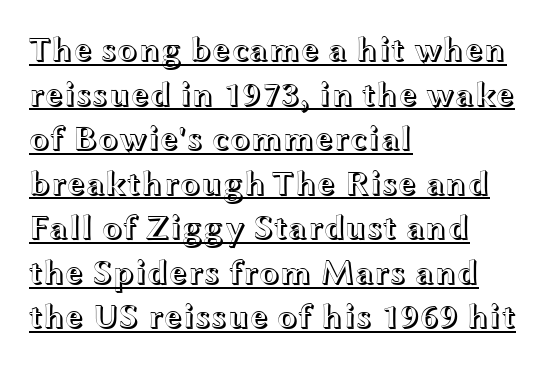
{"italic": "no", "width": "wide", "x_height": "medium", "monospaced": "no", "underline": "yes", "align": "left", "line_spacing": "normal", "line_spacing_ratio": 1.31, "letter_spacing": "normal", "letter_spacing_em": 0.0, "glyph_px": 34}
